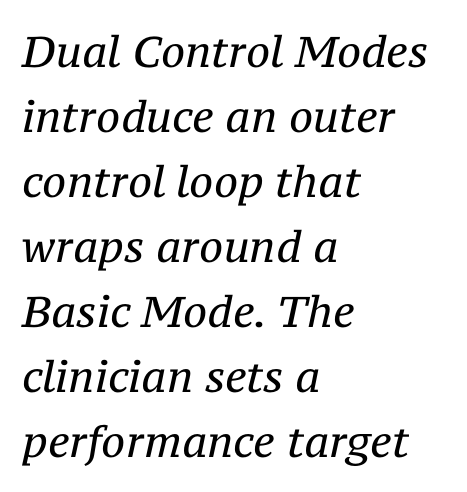
Each new line begins a customary step beneath the previous one. No heavy texture on the line: the type isn't bold. Rendered with sloped, italic letterforms. Casual observation: everything's shoved over to the left. Classification — serif. There is no visible air inserted between adjacent glyphs.
